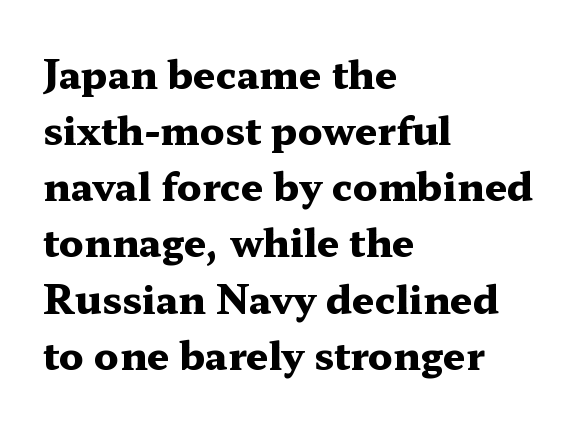
{"serif": "yes", "italic": "no", "bold": "yes", "weight": "heavy", "width": "wide", "stroke_contrast": "medium", "x_height": "medium", "monospaced": "no", "underline": "no", "align": "left", "line_spacing": "normal", "line_spacing_ratio": 1.44, "letter_spacing": "normal", "letter_spacing_em": 0.0, "glyph_px": 39}
